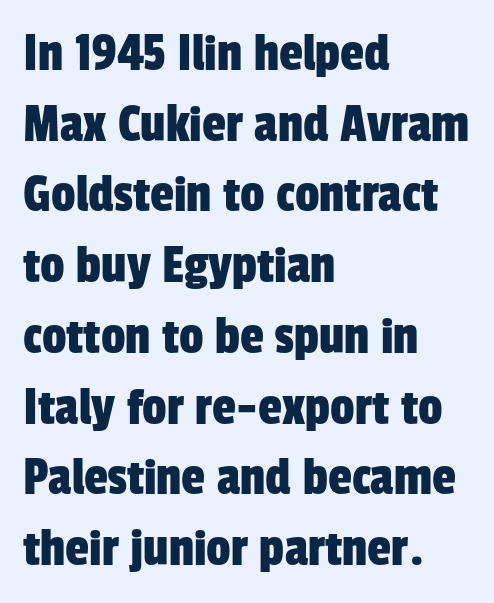
Observe the ordinary spacing: letters are neighbours, not strangers. Leading matches the norm, producing a regular column. You could not count columns in this text — the font is proportionally spaced. Nothing sits at the stroke ends, so this counts as sans-serif. Where is the straight margin? On the left.
